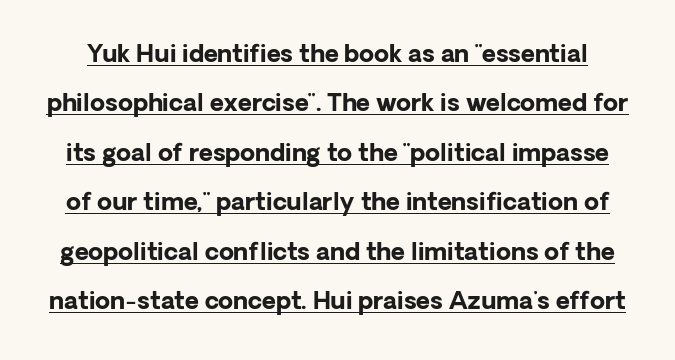
The image shows 24 px bold type, upright; set loose line spacing (2.06x), normal letter spacing, underlined.
